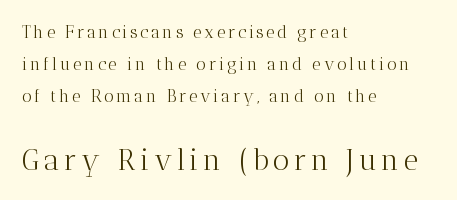
The image shows 29 px light serif type, upright; set left-aligned, line spacing 1.89x, not underlined; the second (bottom) block is 1.71x larger; medium stroke contrast and a medium x-height.
